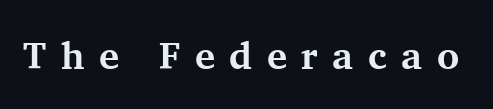
The image shows 38 px bold serif type, upright; set unusually wide letter spacing (+0.38 em), not underlined; medium stroke contrast and a medium x-height.
